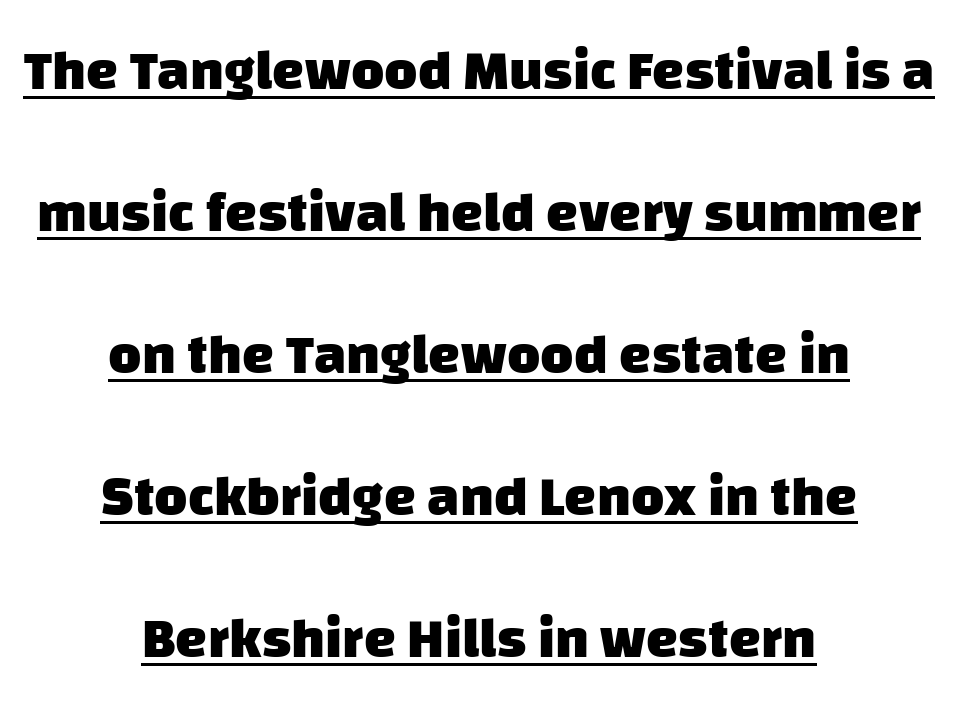
Q: Is the text bold? A: Yes.
Q: Is the typeface a serif or a sans-serif typeface? A: Sans-serif.
Q: Is the text underlined? A: Yes.
Q: How is the paragraph aligned? A: Centered.
Q: Is the spacing between letters normal or unusually wide? A: Normal.
Q: Is the spacing between lines tight, normal or loose? A: Loose.
Q: Width (condensed, normal, or wide)? A: Normal.
Q: Stroke contrast? A: Low.
Q: x-height? A: Large.
Q: Monospaced? A: No.
